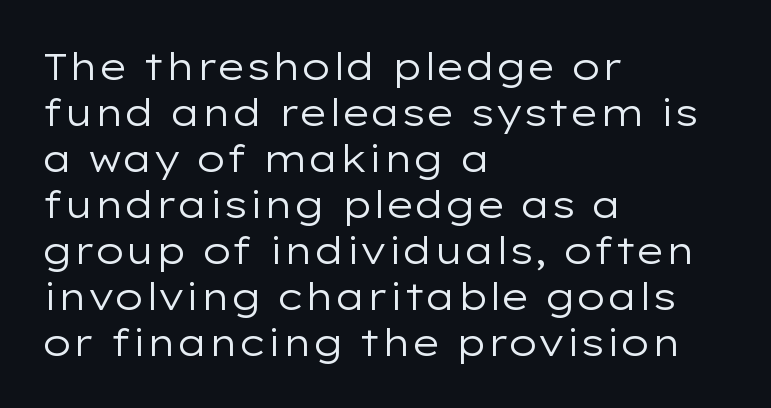
Q: Is the text bold? A: No.
Q: Is the text italic (slanted)? A: No, it is upright.
Q: Is the typeface a serif or a sans-serif typeface? A: Sans-serif.
Q: Is the text underlined? A: No.
Q: How is the paragraph aligned? A: Left-aligned.
Q: Is the spacing between letters normal or unusually wide? A: Normal.
Q: Width (condensed, normal, or wide)? A: Wide.
Q: Stroke contrast? A: Low.
Q: x-height? A: Medium.
Q: Monospaced? A: No.
